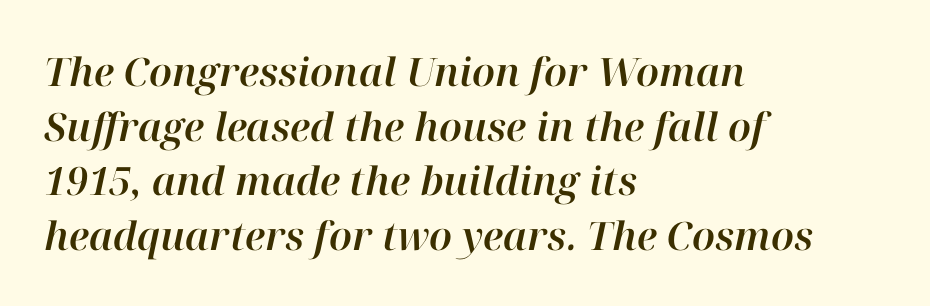
{"italic": "yes", "lean": "right", "slant_degrees": 12, "width": "normal", "stroke_contrast": "high", "x_height": "medium", "monospaced": "no", "underline": "no", "align": "left", "line_spacing": "normal", "line_spacing_ratio": 1.4, "letter_spacing": "normal", "letter_spacing_em": 0.0, "glyph_px": 39}
